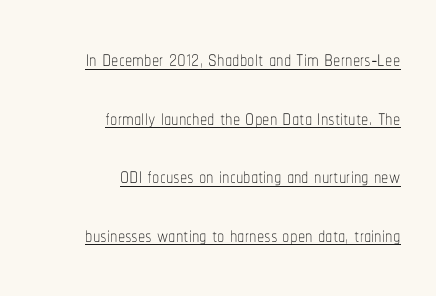
The image shows 29 px thin, condensed type, upright; set right-aligned, loose line spacing (2.02x), normal letter spacing, underlined; low stroke contrast and a medium x-height.
